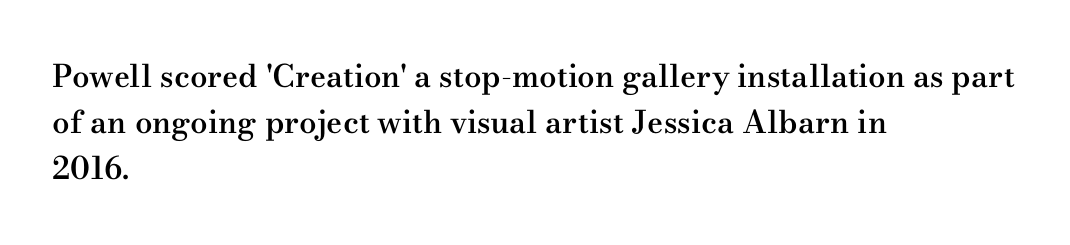
The image shows 31 px semibold, wide serif type, upright; set left-aligned, normal line spacing (1.49x), normal letter spacing, not underlined; medium stroke contrast and a small x-height.
